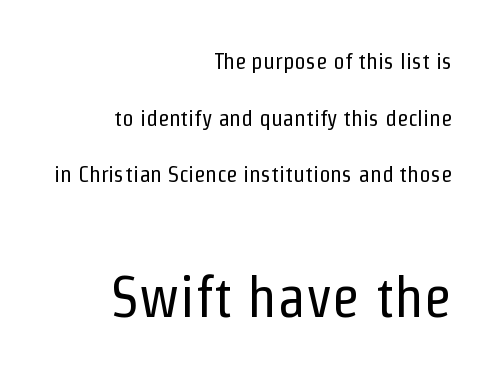
Q: Is the text bold? A: No.
Q: Is the text italic (slanted)? A: No, it is upright.
Q: Is the typeface a serif or a sans-serif typeface? A: Sans-serif.
Q: Is the text underlined? A: No.
Q: How is the paragraph aligned? A: Right-aligned.
Q: Is the spacing between letters normal or unusually wide? A: Normal.
Q: Is the spacing between lines tight, normal or loose? A: Loose.
Q: Which block of text is set in a larger size, the first (top) or the second (bottom)? A: The second (bottom) one.
Q: Width (condensed, normal, or wide)? A: Condensed.
Q: Stroke contrast? A: Low.
Q: x-height? A: Medium.
Q: Monospaced? A: No.
